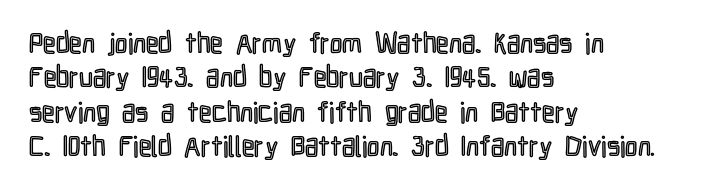
Descenders hang freely into open space. The typography opts for an upright posture over an oblique one. A typesetter would call this zero additional tracking. The face used here is proportionally spaced, like ordinary book or web type. Every row of glyphs begins at an identical x-position on the left.
